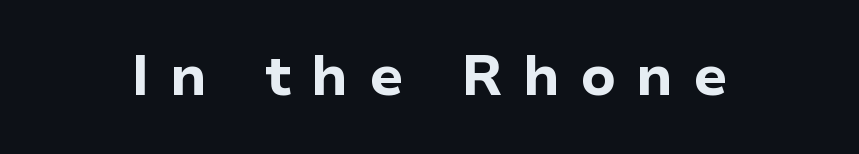
{"serif": "no", "italic": "no", "bold": "yes", "weight": "bold", "width": "normal", "stroke_contrast": "low", "x_height": "medium", "monospaced": "no", "underline": "no", "letter_spacing": "wide", "letter_spacing_em": 0.36, "glyph_px": 55}
